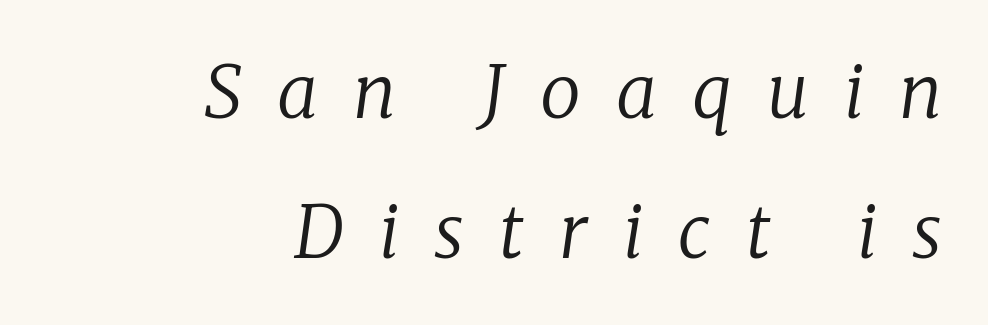
Q: Is the text bold? A: No.
Q: Is the text italic (slanted)? A: Yes, it leans right by about 8 degrees.
Q: Is the typeface a serif or a sans-serif typeface? A: Serif.
Q: Is the text underlined? A: No.
Q: How is the paragraph aligned? A: Right-aligned.
Q: Is the spacing between letters normal or unusually wide? A: Unusually wide.
Q: Is the spacing between lines tight, normal or loose? A: Loose.
Q: Width (condensed, normal, or wide)? A: Normal.
Q: Stroke contrast? A: Low.
Q: x-height? A: Medium.
Q: Monospaced? A: No.
